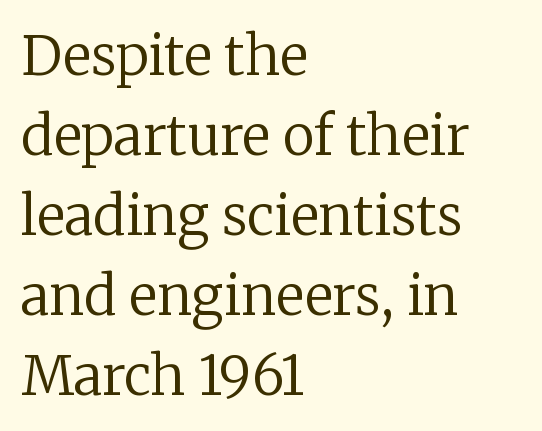
The image shows 54 px regular-weight serif type, upright; set left-aligned, normal line spacing (1.48x), normal letter spacing, not underlined; low stroke contrast and a medium x-height.
